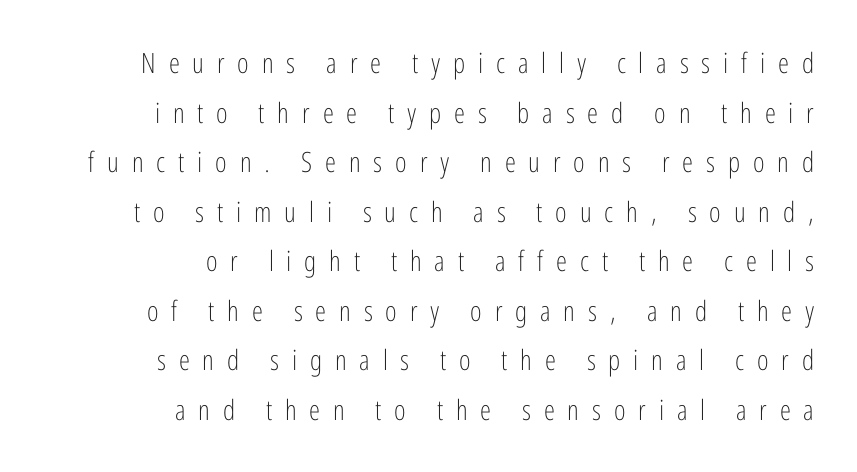
Q: Is the text bold? A: No.
Q: Is the text italic (slanted)? A: No, it is upright.
Q: Is the typeface a serif or a sans-serif typeface? A: Sans-serif.
Q: Is the text underlined? A: No.
Q: How is the paragraph aligned? A: Right-aligned.
Q: Is the spacing between letters normal or unusually wide? A: Unusually wide.
Q: Width (condensed, normal, or wide)? A: Condensed.
Q: Stroke contrast? A: Low.
Q: x-height? A: Medium.
Q: Monospaced? A: No.
